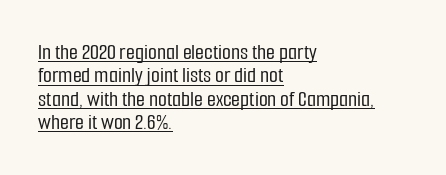
The rendering uses a small line-height, squeezing the rows. The font's upright variant was chosen for this text. The text block is weighted toward the left margin, trailing off unevenly rightward. The sample's only ornament is a line tracing under the words. Nothing unusual about the tracking: characters are spaced as the font intends.
